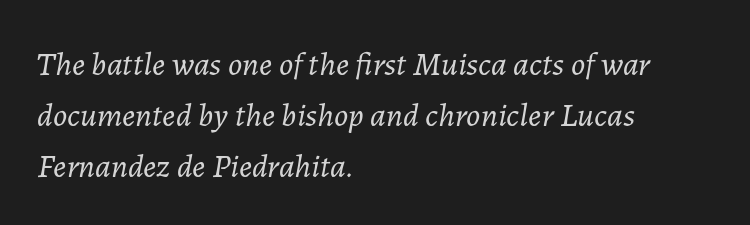
The image shows 33 px light type, italic (leaning right); set left-aligned, normal line spacing (1.55x), normal letter spacing, not underlined; low stroke contrast and a medium x-height.
